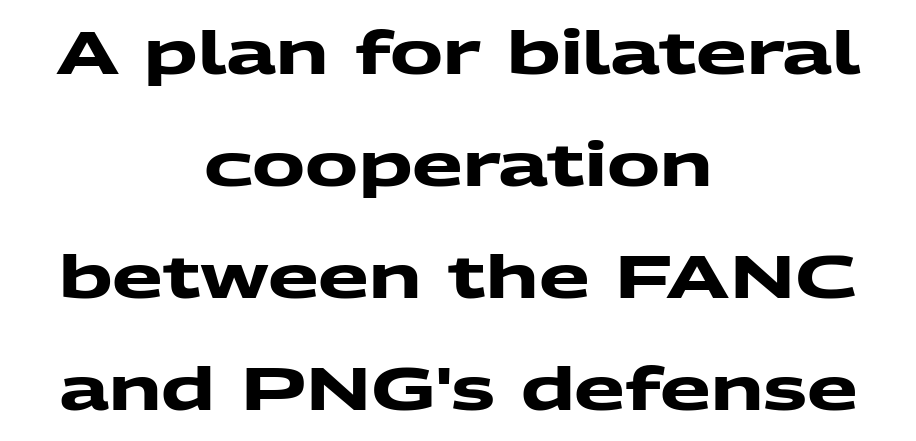
Q: Is the text bold? A: Yes.
Q: Is the typeface a serif or a sans-serif typeface? A: Sans-serif.
Q: Is the text underlined? A: No.
Q: How is the paragraph aligned? A: Centered.
Q: Is the spacing between letters normal or unusually wide? A: Normal.
Q: Is the spacing between lines tight, normal or loose? A: Loose.
Q: Width (condensed, normal, or wide)? A: Wide.
Q: Stroke contrast? A: Medium.
Q: x-height? A: Medium.
Q: Monospaced? A: No.
